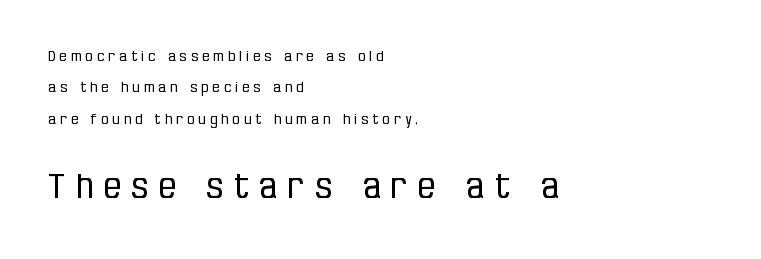
The image shows 34 px regular-weight, condensed sans-serif type, upright; set left-aligned, loose line spacing (2.24x), unusually wide letter spacing (+0.31 em), not underlined; the second (bottom) block is 2.43x larger; low stroke contrast and a large x-height.
